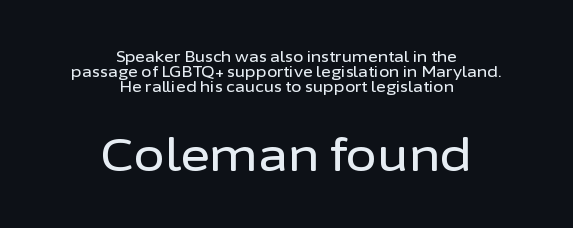
Which margin do the lines hug? Neither — every line sits in the middle. Upright lettering throughout. Which of the two is more prominent by size? The second, at the bottom. You could not count columns in this text — the font is proportionally spaced. There is no visible air inserted between adjacent glyphs.
